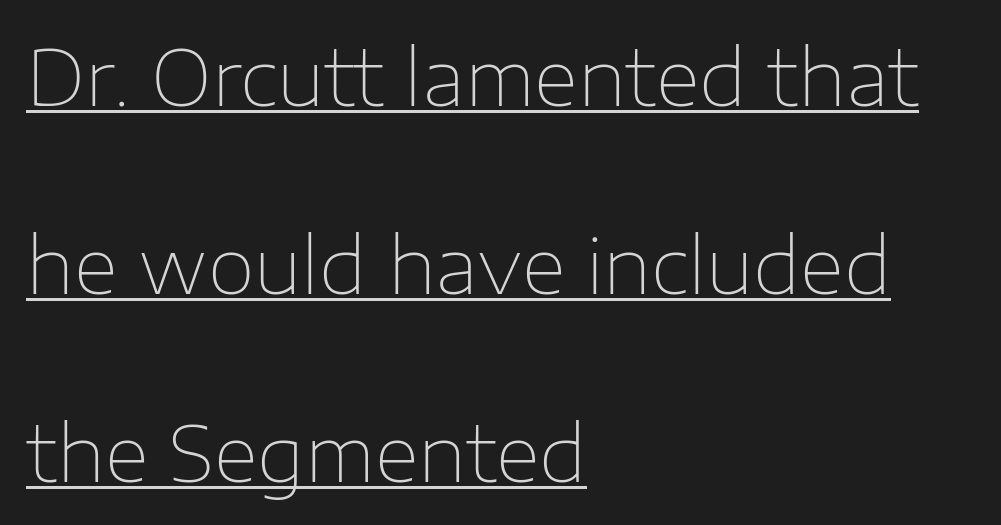
Q: Is the text bold? A: No.
Q: Is the text italic (slanted)? A: No, it is upright.
Q: Is the typeface a serif or a sans-serif typeface? A: Sans-serif.
Q: Is the text underlined? A: Yes.
Q: How is the paragraph aligned? A: Left-aligned.
Q: Is the spacing between letters normal or unusually wide? A: Normal.
Q: Is the spacing between lines tight, normal or loose? A: Loose.
Q: Width (condensed, normal, or wide)? A: Normal.
Q: Stroke contrast? A: Low.
Q: x-height? A: Medium.
Q: Monospaced? A: No.
